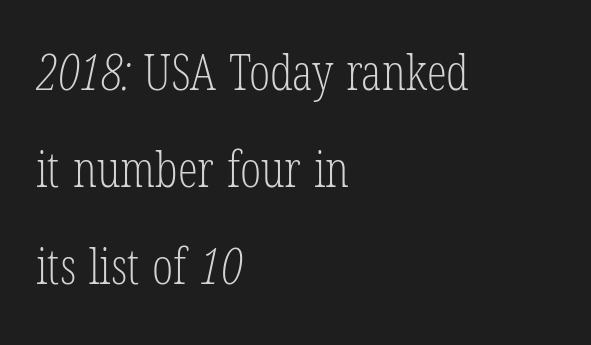
{"serif": "yes", "bold": "no", "weight": "light", "width": "condensed", "stroke_contrast": "low", "x_height": "medium", "monospaced": "no", "underline": "no", "align": "left", "line_spacing": "loose", "line_spacing_ratio": 1.94, "letter_spacing": "normal", "letter_spacing_em": 0.0, "glyph_px": 50}
